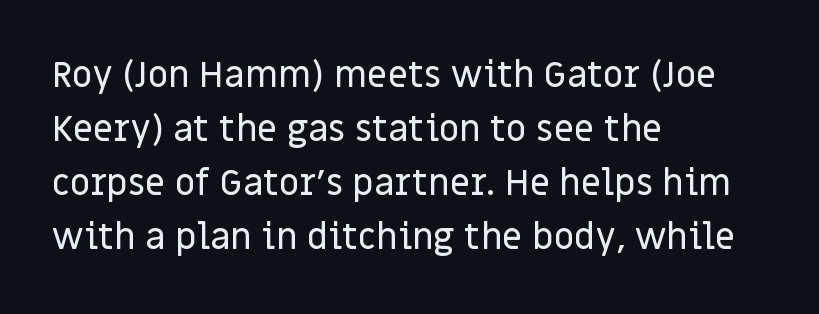
Q: Is the text italic (slanted)? A: No, it is upright.
Q: Is the typeface a serif or a sans-serif typeface? A: Sans-serif.
Q: Is the text underlined? A: No.
Q: How is the paragraph aligned? A: Left-aligned.
Q: Is the spacing between letters normal or unusually wide? A: Normal.
Q: Is the spacing between lines tight, normal or loose? A: Normal.
Q: Width (condensed, normal, or wide)? A: Normal.
Q: Stroke contrast? A: Low.
Q: x-height? A: Large.
Q: Monospaced? A: No.
